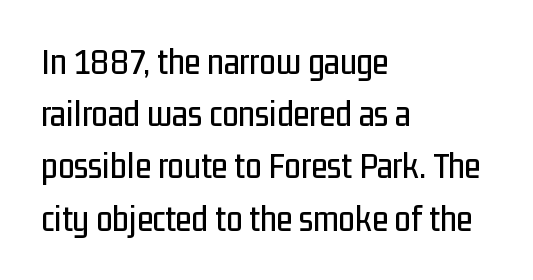
The image shows 37 px condensed sans-serif type, upright; set left-aligned, normal line spacing (1.41x), normal letter spacing, not underlined; low stroke contrast and a medium x-height.
